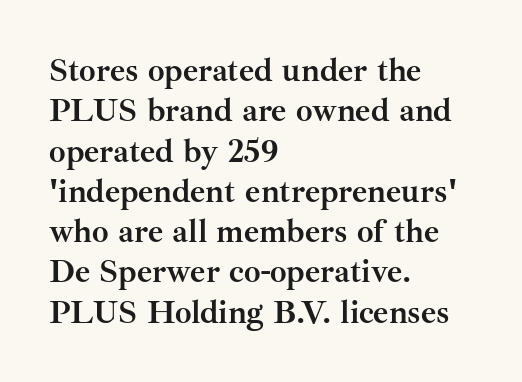
Q: Is the text bold? A: Yes.
Q: Is the text italic (slanted)? A: No, it is upright.
Q: Is the typeface a serif or a sans-serif typeface? A: Serif.
Q: Is the text underlined? A: No.
Q: How is the paragraph aligned? A: Left-aligned.
Q: Is the spacing between letters normal or unusually wide? A: Normal.
Q: Width (condensed, normal, or wide)? A: Normal.
Q: Stroke contrast? A: Medium.
Q: x-height? A: Small.
Q: Monospaced? A: No.
